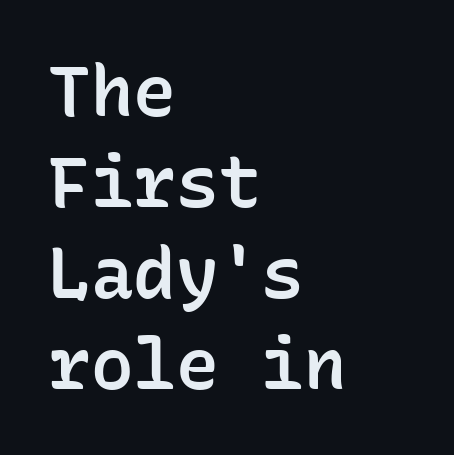
{"serif": "no", "italic": "no", "bold": "semi", "weight": "semibold", "width": "normal", "stroke_contrast": "low", "x_height": "medium", "monospaced": "yes", "underline": "no", "align": "left", "line_spacing": "normal", "line_spacing_ratio": 1.28, "letter_spacing": "normal", "letter_spacing_em": 0.0, "glyph_px": 71}
